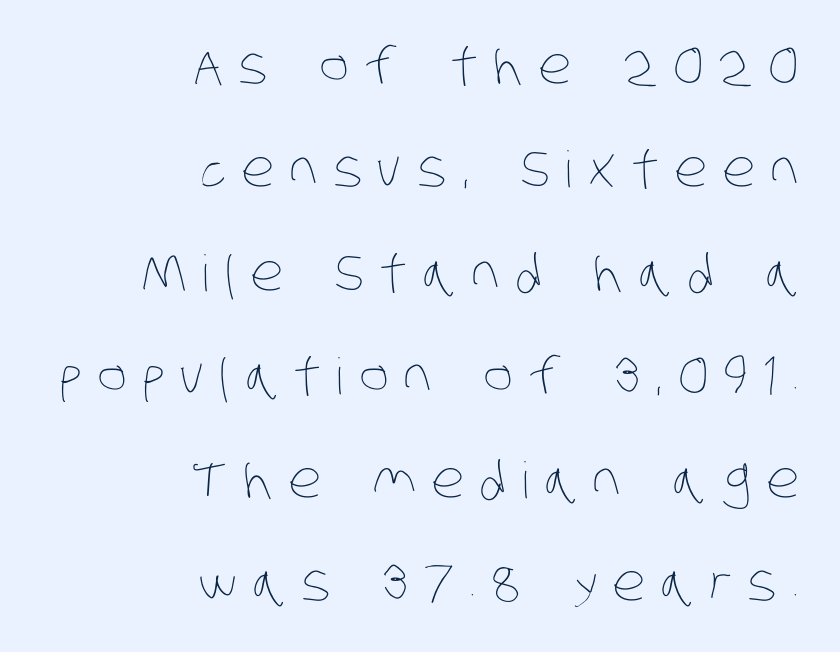
The image shows 50 px thin, condensed type; set right-aligned, loose line spacing (2.07x), unusually wide letter spacing (+0.31 em), not underlined; low stroke contrast and a large x-height.
